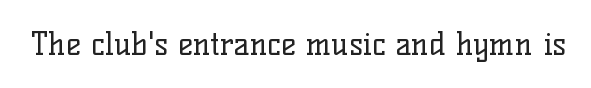
Posture: straight, roman, zero tilt. Decoration check: the copy has no underline. Typographically, this falls in the serif category. The rendering uses natural spacing where letterforms have individual widths. Caption: standard tracking, unaltered.
